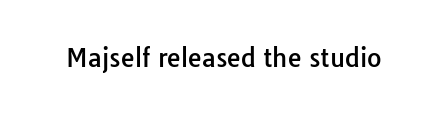
If you drew a line through each stem, it would be perfectly vertical. Characters follow at the spacing the type designer built in. The words here are not underlined.
